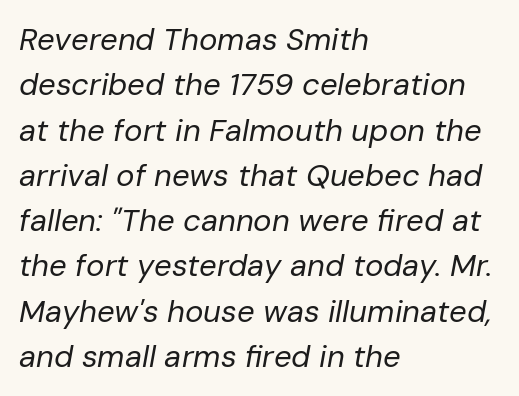
The image shows 31 px regular-weight type, italic (leaning right); set left-aligned, normal line spacing (1.46x), normal letter spacing, not underlined; low stroke contrast and a medium x-height.
